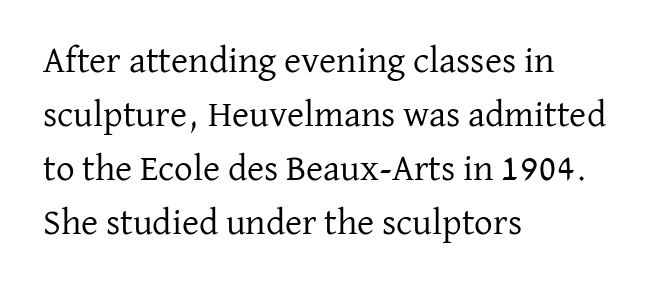
Q: Is the text bold? A: No.
Q: Is the text italic (slanted)? A: No, it is upright.
Q: Is the typeface a serif or a sans-serif typeface? A: Serif.
Q: Is the text underlined? A: No.
Q: How is the paragraph aligned? A: Left-aligned.
Q: Is the spacing between letters normal or unusually wide? A: Normal.
Q: Is the spacing between lines tight, normal or loose? A: Normal.
Q: Width (condensed, normal, or wide)? A: Normal.
Q: Stroke contrast? A: Low.
Q: x-height? A: Medium.
Q: Monospaced? A: No.
